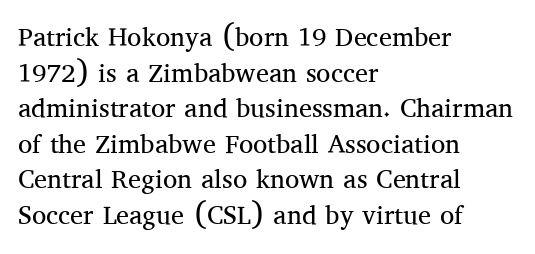
{"italic": "no", "bold": "no", "underline": "no", "align": "left", "line_spacing": "normal", "line_spacing_ratio": 1.37, "letter_spacing": "normal", "letter_spacing_em": 0.0, "glyph_px": 26}
